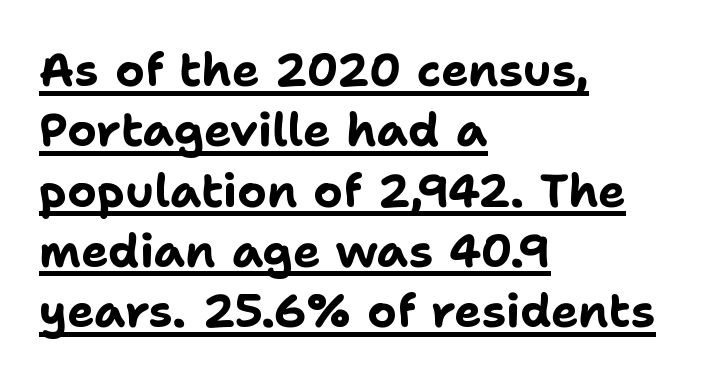
The image shows 46 px bold sans-serif type, upright; set left-aligned, normal line spacing (1.31x), normal letter spacing, underlined; low stroke contrast and a medium x-height.
